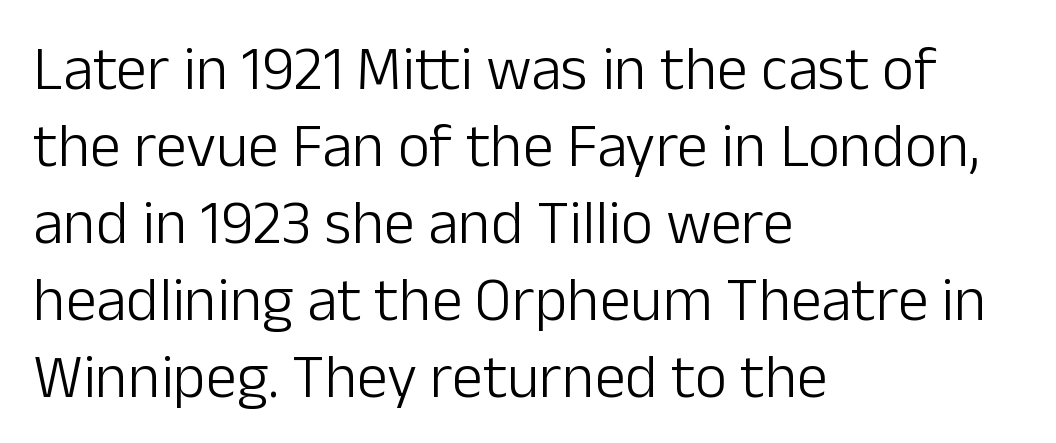
The face used here is proportionally spaced, like ordinary book or web type. Letters have the restrained weight of plain body copy at most. To sum up the face: it is a sans, with no serifs. A classic flush-left, rag-right setting is used for this passage. Decoration check: the copy has no underline. Each word holds together tightly as a unit, with standard inter-letter gaps.
